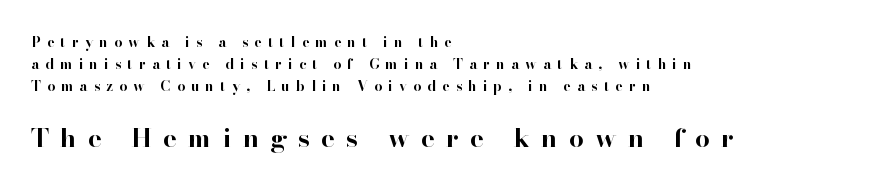
This sample uses an upright cut, with every glyph sitting square on the baseline. Observe the wide spacing: letters keep a clear distance from each other. The line-height multiplier appears to be the usual default. Caption: upper text group reduced, lower text group enlarged. This rendering features lettering with no underline. The letters are bold, with thick, heavy strokes.
